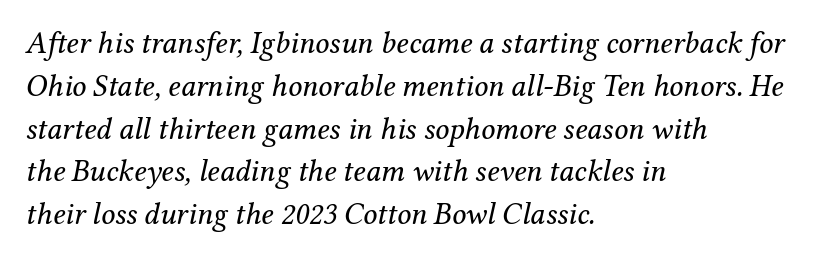
The image shows 31 px regular-weight serif type, italic (leaning right); set left-aligned, normal line spacing (1.38x), normal letter spacing, not underlined; medium stroke contrast and a medium x-height.
